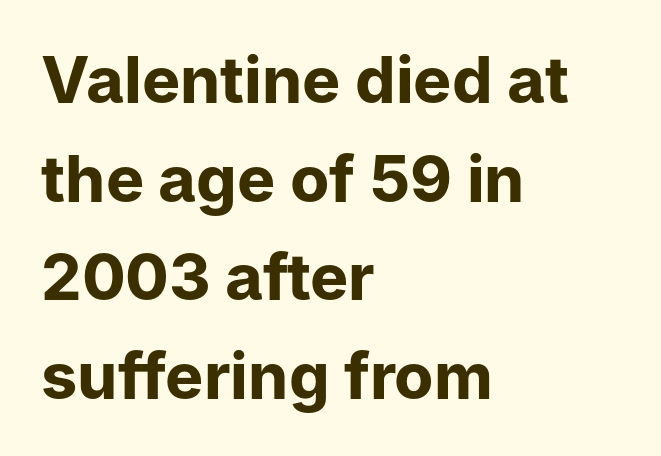
Q: Is the text bold? A: Yes.
Q: Is the text italic (slanted)? A: No, it is upright.
Q: Is the typeface a serif or a sans-serif typeface? A: Sans-serif.
Q: Is the text underlined? A: No.
Q: How is the paragraph aligned? A: Left-aligned.
Q: Is the spacing between letters normal or unusually wide? A: Normal.
Q: Is the spacing between lines tight, normal or loose? A: Normal.
Q: Width (condensed, normal, or wide)? A: Normal.
Q: Stroke contrast? A: Low.
Q: x-height? A: Medium.
Q: Monospaced? A: No.
